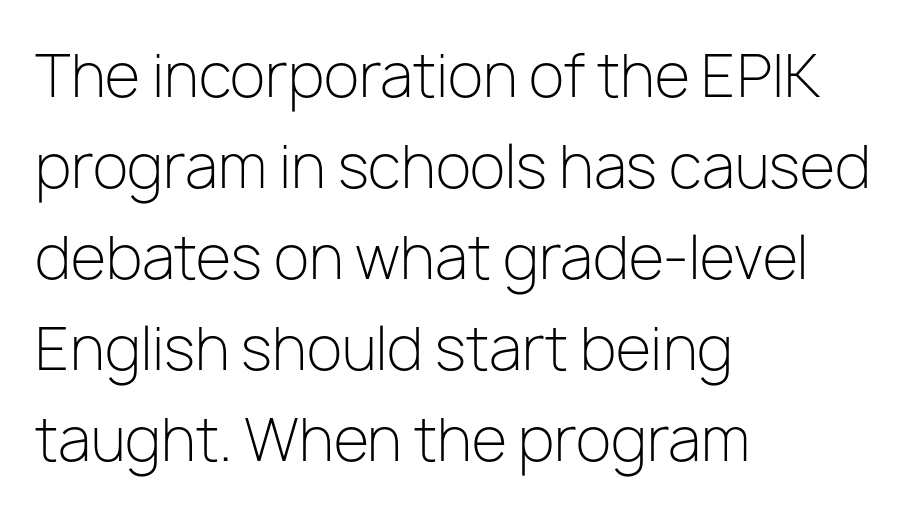
Q: Is the text bold? A: No.
Q: Is the text italic (slanted)? A: No, it is upright.
Q: Is the typeface a serif or a sans-serif typeface? A: Sans-serif.
Q: Is the text underlined? A: No.
Q: How is the paragraph aligned? A: Left-aligned.
Q: Is the spacing between letters normal or unusually wide? A: Normal.
Q: Is the spacing between lines tight, normal or loose? A: Normal.
Q: Width (condensed, normal, or wide)? A: Normal.
Q: Stroke contrast? A: Low.
Q: x-height? A: Medium.
Q: Monospaced? A: No.
